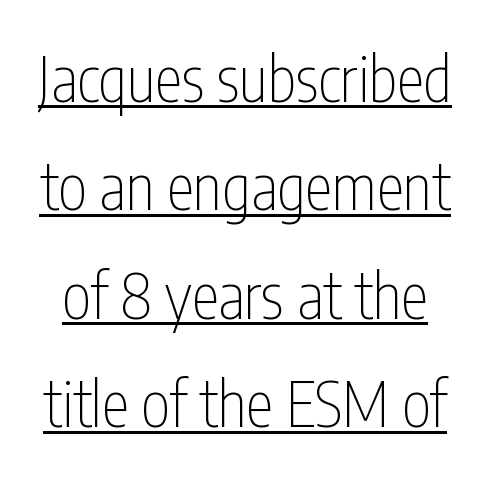
Q: Is the text bold? A: No.
Q: Is the text italic (slanted)? A: No, it is upright.
Q: Is the typeface a serif or a sans-serif typeface? A: Sans-serif.
Q: Is the text underlined? A: Yes.
Q: Is the spacing between letters normal or unusually wide? A: Normal.
Q: Width (condensed, normal, or wide)? A: Condensed.
Q: Stroke contrast? A: Low.
Q: x-height? A: Medium.
Q: Monospaced? A: No.
